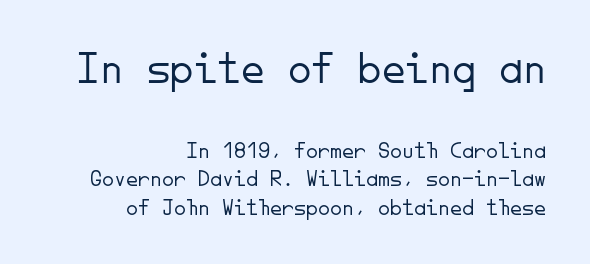
{"serif": "no", "italic": "no", "bold": "no", "weight": "light", "width": "normal", "stroke_contrast": "low", "x_height": "small", "monospaced": "yes", "underline": "no", "align": "right", "line_spacing_ratio": 1.19, "letter_spacing": "normal", "letter_spacing_em": 0.0, "larger_block": "first", "size_ratio": 1.96, "glyph_px": 47}
